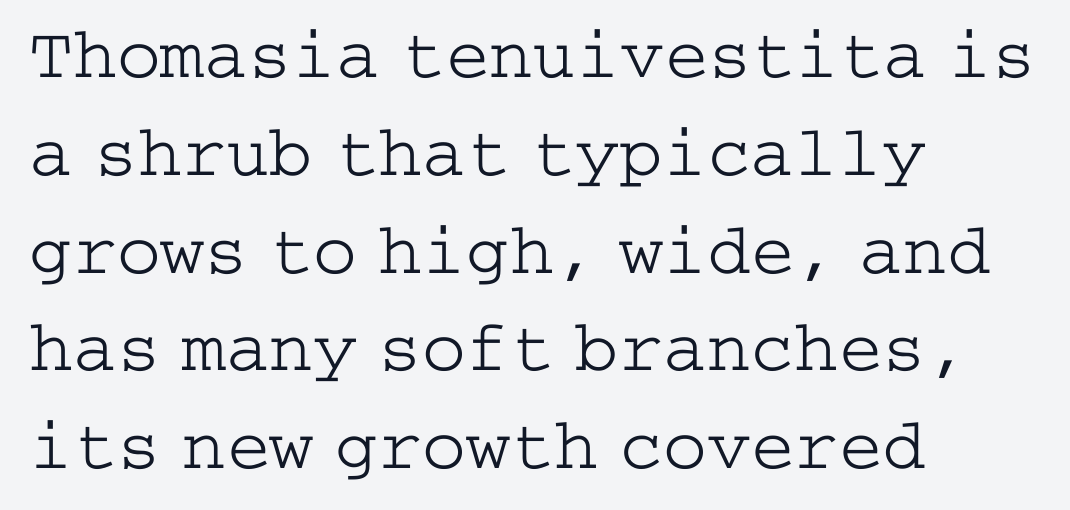
{"serif": "yes", "italic": "no", "bold": "no", "weight": "light", "width": "wide", "stroke_contrast": "low", "x_height": "medium", "underline": "no", "align": "left", "line_spacing": "normal", "line_spacing_ratio": 1.34, "letter_spacing": "normal", "letter_spacing_em": 0.0, "glyph_px": 73}
